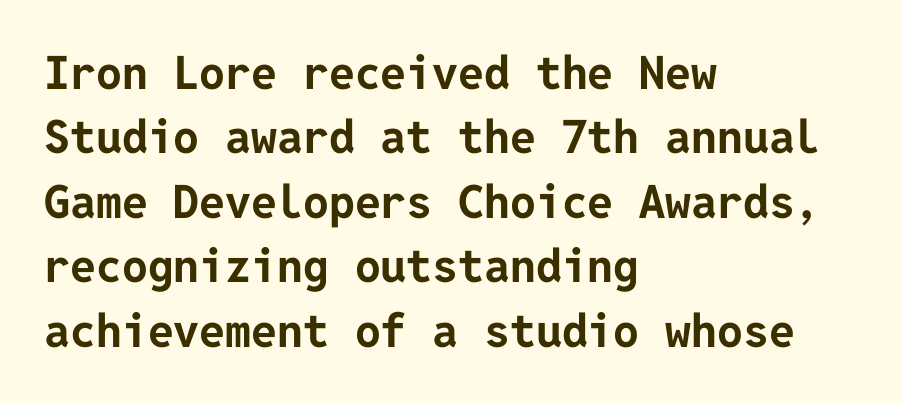
{"serif": "no", "italic": "no", "bold": "yes", "weight": "bold", "width": "normal", "stroke_contrast": "low", "x_height": "medium", "underline": "no", "align": "left", "line_spacing": "normal", "line_spacing_ratio": 1.4, "letter_spacing": "normal", "letter_spacing_em": 0.0, "glyph_px": 46}
